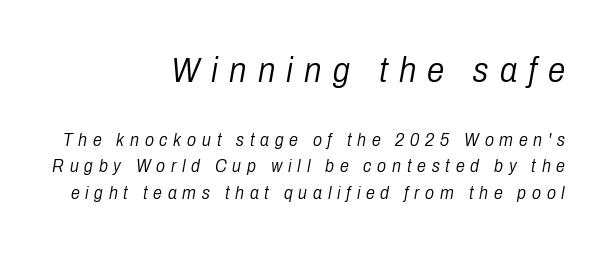
Q: Is the text bold? A: No.
Q: Is the text italic (slanted)? A: Yes, it leans right by about 10 degrees.
Q: Is the text underlined? A: No.
Q: How is the paragraph aligned? A: Right-aligned.
Q: Is the spacing between letters normal or unusually wide? A: Unusually wide.
Q: Is the spacing between lines tight, normal or loose? A: Normal.
Q: Which block of text is set in a larger size, the first (top) or the second (bottom)? A: The first (top) one.
Q: Width (condensed, normal, or wide)? A: Condensed.
Q: Stroke contrast? A: Low.
Q: x-height? A: Medium.
Q: Monospaced? A: No.
